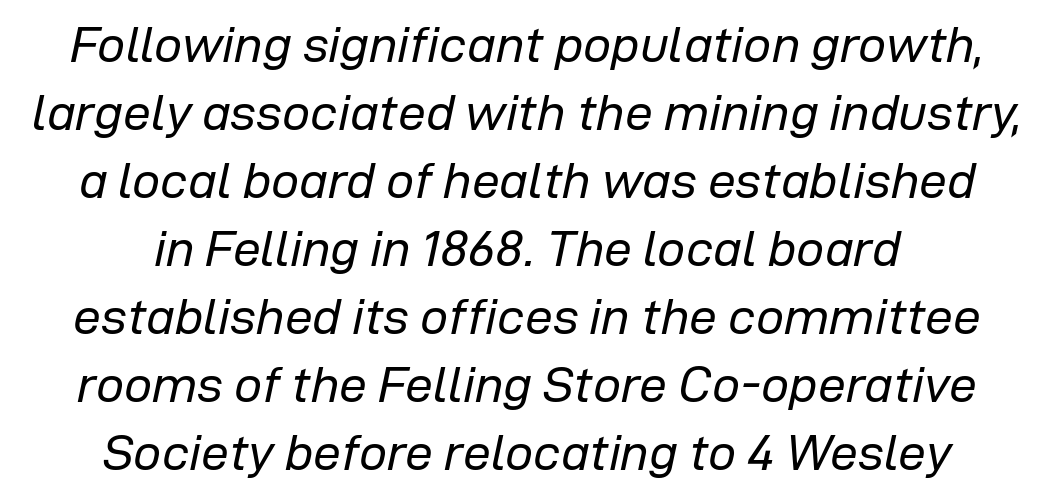
Notice how the stems are inclined rather than vertical — that's the hallmark of italics. The letters advance in unequal steps, a hallmark of proportional type. The block of text has a typical density, with ordinary space between rows. The paragraph shown floats in the horizontal middle. How are the letters spaced? Ordinarily, with no added tracking.
